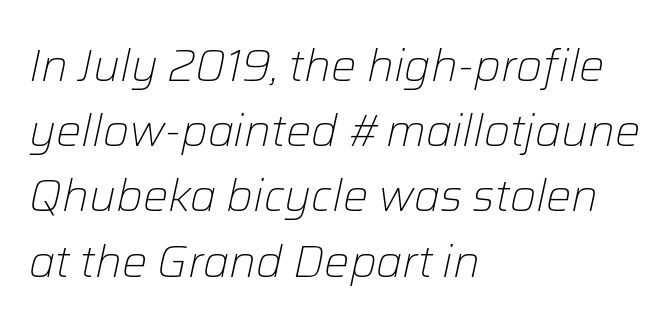
{"italic": "yes", "lean": "right", "slant_degrees": 12, "bold": "no", "weight": "light", "width": "normal", "stroke_contrast": "low", "x_height": "medium", "monospaced": "no", "underline": "no", "align": "left", "line_spacing": "normal", "line_spacing_ratio": 1.45, "letter_spacing": "normal", "letter_spacing_em": 0.0, "glyph_px": 45}
